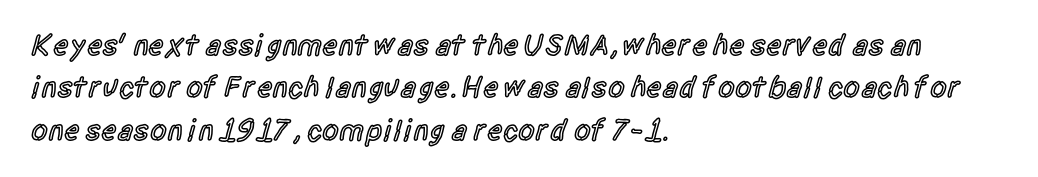
{"serif": "no", "bold": "semi", "weight": "semibold", "width": "condensed", "x_height": "large", "monospaced": "no", "underline": "no", "align": "left", "line_spacing": "normal", "line_spacing_ratio": 1.41, "letter_spacing": "normal", "letter_spacing_em": 0.0, "glyph_px": 30}
